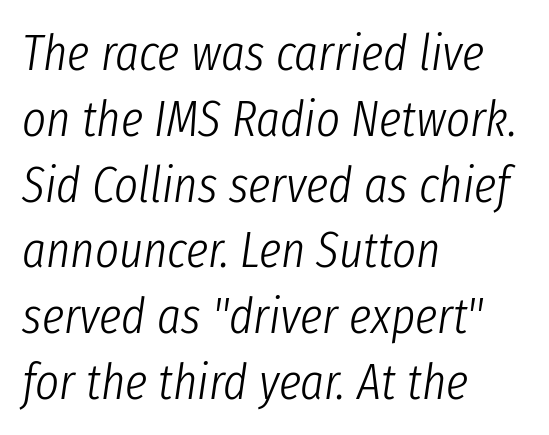
This sample has the flowing, uneven cadence of proportional lettering. The designer left line spacing at the default. Caption: face not bold, strokes unweighted. These lines stack with their left ends in a neat column. The type is set solid horizontally, with unmodified tracking. Compared with ordinary roman type, these characters are visibly tilted.
